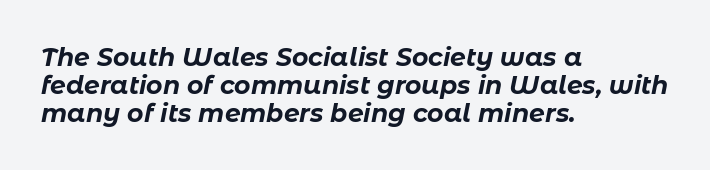
{"italic": "yes", "lean": "right", "slant_degrees": 11, "bold": "yes", "underline": "no", "align": "left", "line_spacing": "tight", "line_spacing_ratio": 1.12, "letter_spacing": "normal", "letter_spacing_em": 0.0, "glyph_px": 25}
